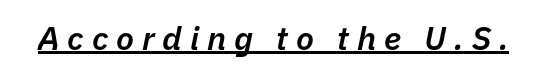
The image shows 33 px semibold type, italic (leaning right); set unusually wide letter spacing (+0.24 em), underlined; low stroke contrast and a medium x-height.
